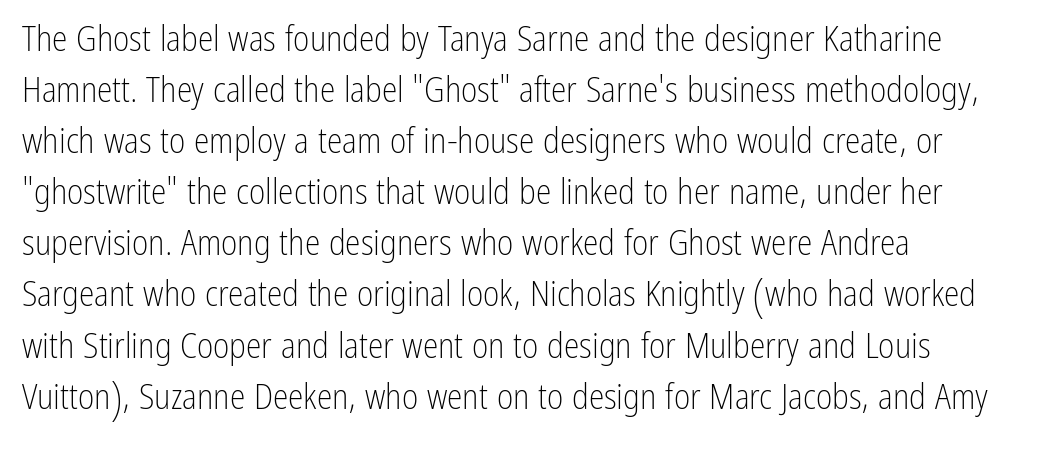
This is the regular roman posture of the typeface. Reading down the block, your eye returns to a fixed left position each line. Each letter keeps its own natural width here, so spacing adapts to shape. These lines are composed in type without serifs. The passage shown is not underscored anywhere.
